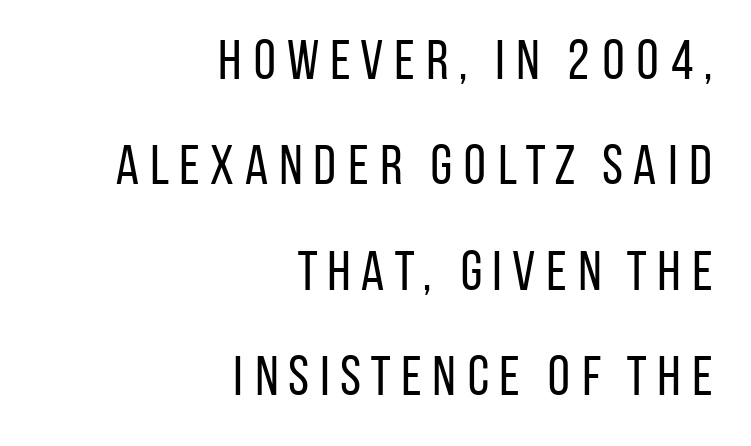
Q: Is the text bold? A: No.
Q: Is the text italic (slanted)? A: No, it is upright.
Q: Is the typeface a serif or a sans-serif typeface? A: Sans-serif.
Q: Is the text underlined? A: No.
Q: How is the paragraph aligned? A: Right-aligned.
Q: Width (condensed, normal, or wide)? A: Condensed.
Q: Stroke contrast? A: Low.
Q: x-height? A: Large.
Q: Monospaced? A: No.
